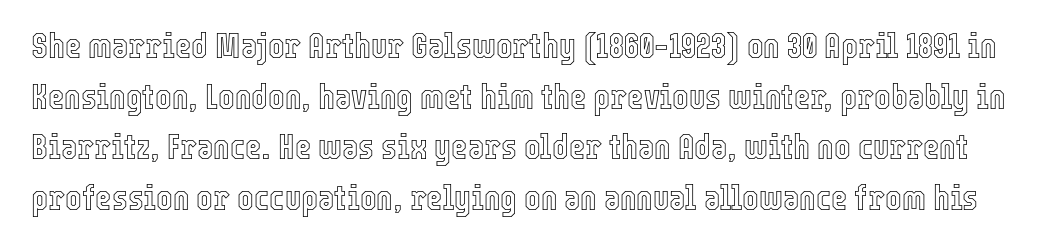
The image shows 35 px condensed type, upright; set normal line spacing (1.45x), normal letter spacing, not underlined; a medium x-height.
